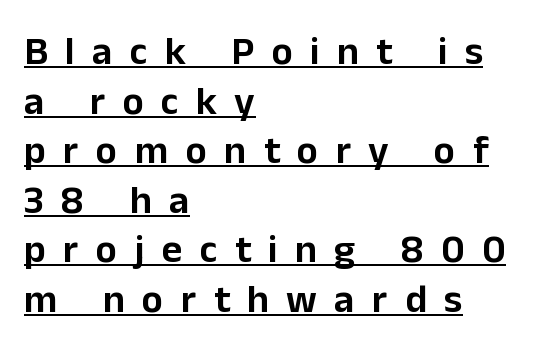
Q: Is the text italic (slanted)? A: No, it is upright.
Q: Is the typeface a serif or a sans-serif typeface? A: Sans-serif.
Q: Is the text underlined? A: Yes.
Q: How is the paragraph aligned? A: Left-aligned.
Q: Is the spacing between letters normal or unusually wide? A: Unusually wide.
Q: Width (condensed, normal, or wide)? A: Normal.
Q: Stroke contrast? A: Low.
Q: x-height? A: Medium.
Q: Monospaced? A: No.
